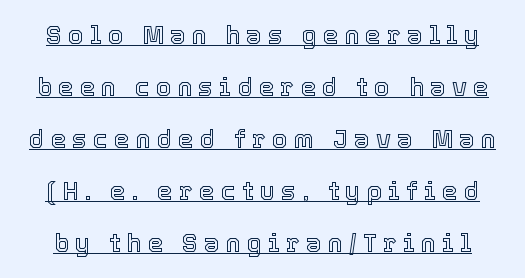
The image shows 25 px text type, upright; set loose line spacing (2.08x), unusually wide letter spacing (+0.24 em), underlined.
